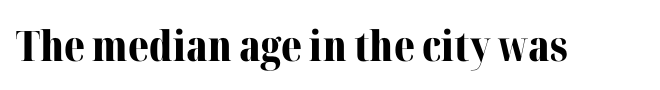
Q: Is the text bold? A: Yes.
Q: Is the text italic (slanted)? A: No, it is upright.
Q: Is the typeface a serif or a sans-serif typeface? A: Serif.
Q: Is the text underlined? A: No.
Q: Is the spacing between letters normal or unusually wide? A: Normal.
Q: Width (condensed, normal, or wide)? A: Normal.
Q: Stroke contrast? A: Medium.
Q: x-height? A: Medium.
Q: Monospaced? A: No.
